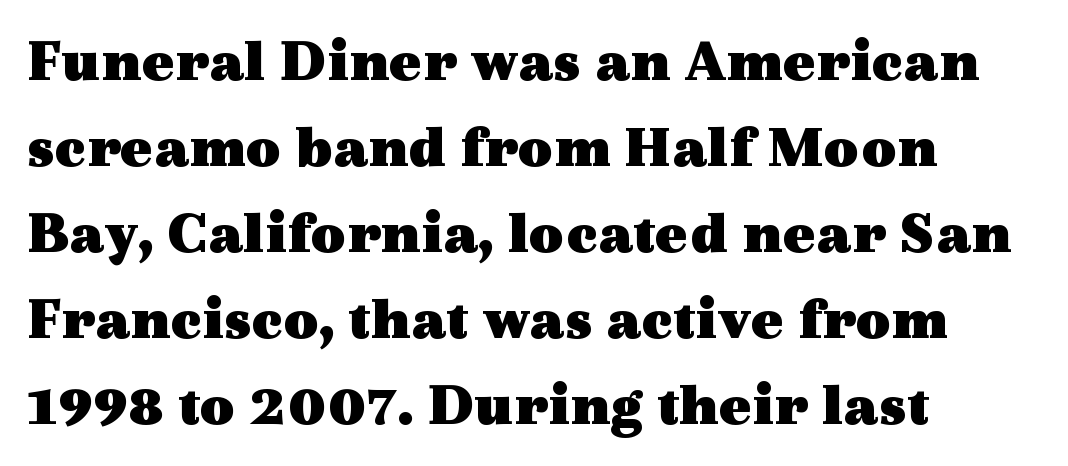
The image shows 61 px heavy, wide serif type, upright; set left-aligned, normal line spacing (1.41x), normal letter spacing, not underlined; a medium x-height.
